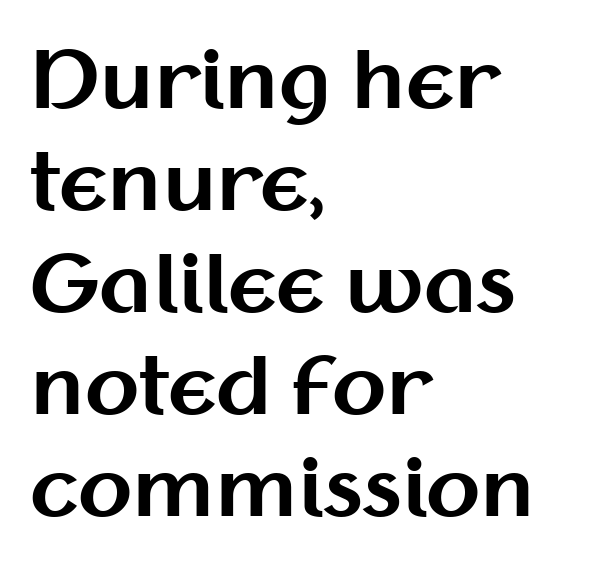
The image shows 79 px bold sans-serif type, upright; set left-aligned, normal line spacing (1.29x), normal letter spacing, not underlined; medium stroke contrast and a medium x-height.
